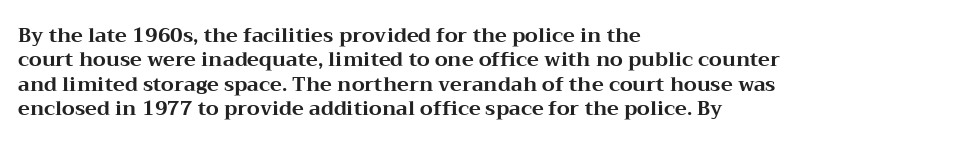
{"italic": "no", "bold": "yes", "underline": "no", "align": "left", "line_spacing_ratio": 1.22, "letter_spacing": "normal", "letter_spacing_em": 0.0, "glyph_px": 20}
